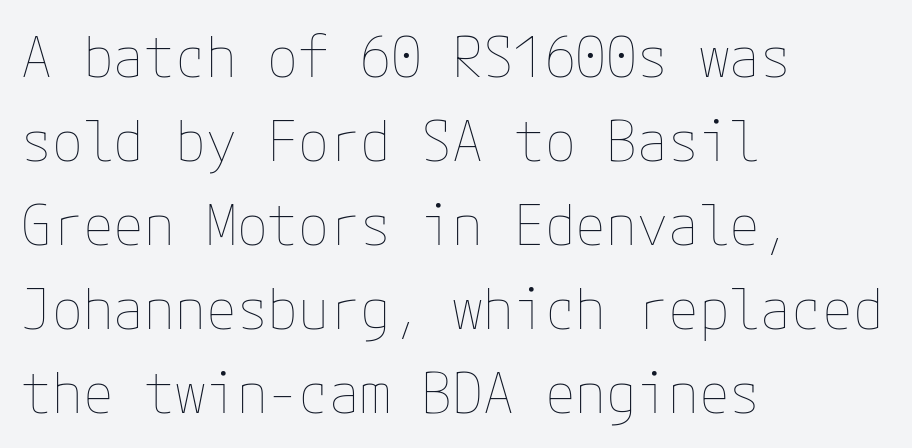
Q: Is the text bold? A: No.
Q: Is the text italic (slanted)? A: No, it is upright.
Q: Is the text underlined? A: No.
Q: How is the paragraph aligned? A: Left-aligned.
Q: Is the spacing between letters normal or unusually wide? A: Normal.
Q: Is the spacing between lines tight, normal or loose? A: Normal.
Q: Width (condensed, normal, or wide)? A: Normal.
Q: Stroke contrast? A: Low.
Q: x-height? A: Medium.
